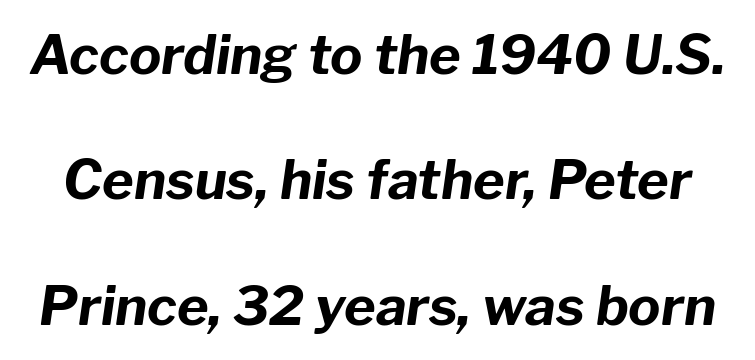
The image shows 54 px bold type, italic (leaning right); set loose line spacing (2.32x), normal letter spacing, not underlined; low stroke contrast and a medium x-height.
